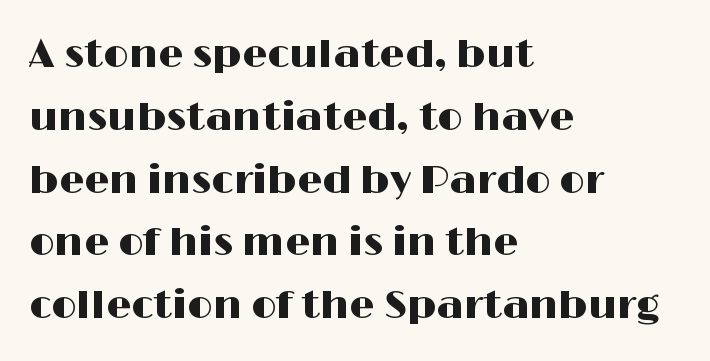
Q: Is the text italic (slanted)? A: No, it is upright.
Q: Is the typeface a serif or a sans-serif typeface? A: Sans-serif.
Q: Is the text underlined? A: No.
Q: How is the paragraph aligned? A: Left-aligned.
Q: Is the spacing between letters normal or unusually wide? A: Normal.
Q: Is the spacing between lines tight, normal or loose? A: Normal.
Q: Width (condensed, normal, or wide)? A: Wide.
Q: Stroke contrast? A: High.
Q: x-height? A: Medium.
Q: Monospaced? A: No.
